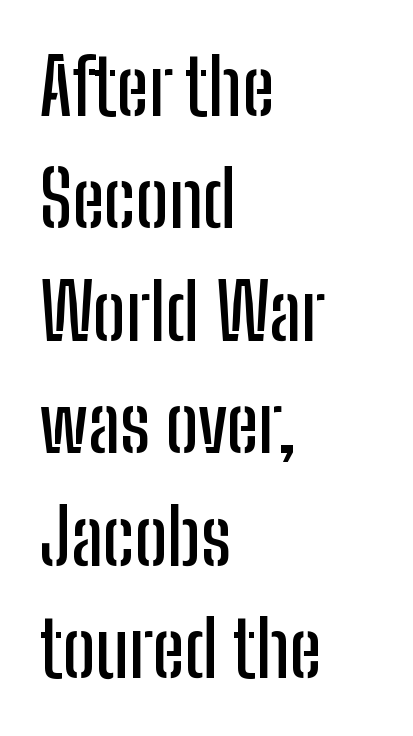
Q: Is the text italic (slanted)? A: No, it is upright.
Q: Is the typeface a serif or a sans-serif typeface? A: Sans-serif.
Q: Is the text underlined? A: No.
Q: How is the paragraph aligned? A: Left-aligned.
Q: Is the spacing between letters normal or unusually wide? A: Normal.
Q: Is the spacing between lines tight, normal or loose? A: Normal.
Q: Width (condensed, normal, or wide)? A: Condensed.
Q: Stroke contrast? A: Low.
Q: x-height? A: Medium.
Q: Monospaced? A: No.
